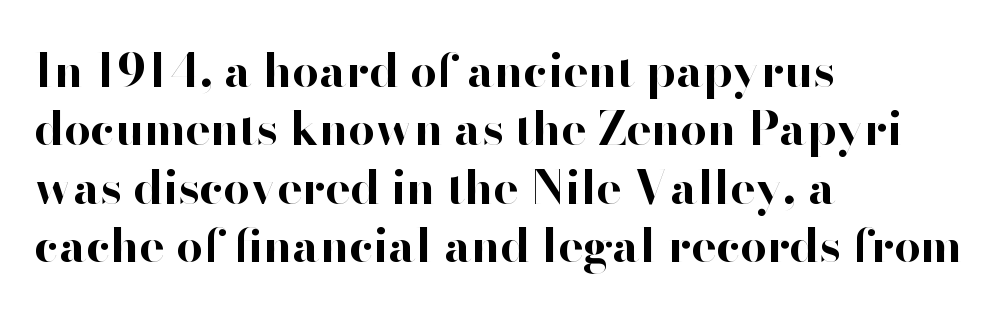
Underline: absent. The letters carry no serifs — their stems end cleanly without finishing strokes. In CSS terms this would be text-align: left. Ordinary non-slanted type is in use. Here the designer chose a conventional face with non-uniform glyph widths. Characters follow at the spacing the type designer built in.
